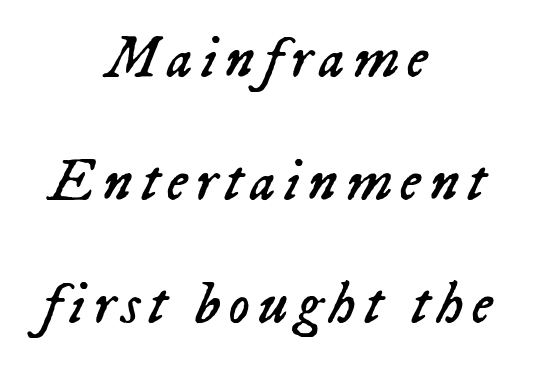
A typesetter would call this proportional, since set widths differ per character. In terms of leading, this rendering errs on the spacious side. Compared with ordinary roman type, these characters are visibly tilted. Just letters on the line, the space beneath them empty. This reads as an unemphasized weight, regular at the heaviest.
